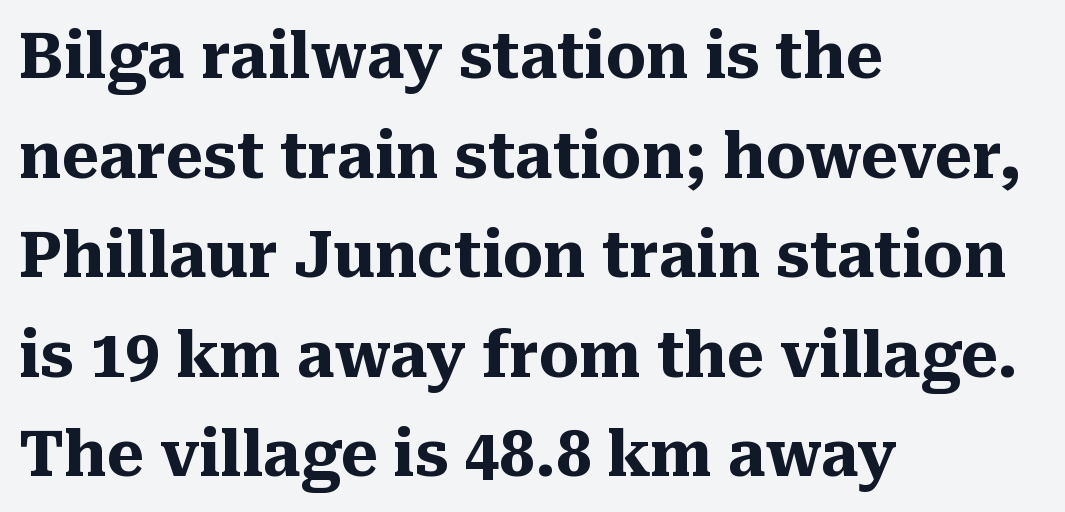
This sample uses a serif face. This sample has the flowing, uneven cadence of proportional lettering. Bare-footed words on every line. Unlike italic type, these characters show no tilt at all. The line texture is even and compact thanks to regular tracking.
